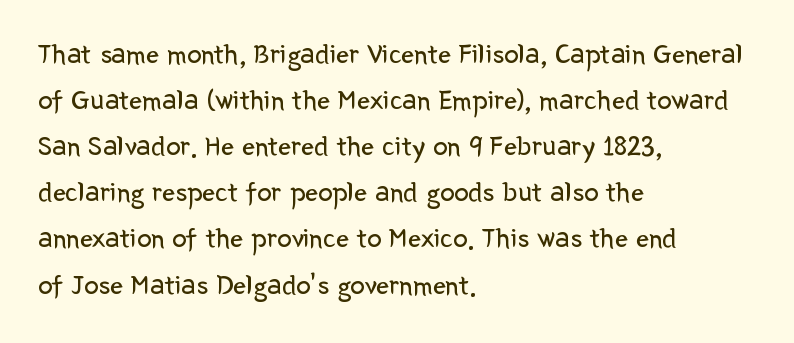
The image shows 29 px regular-weight sans-serif type, upright; set left-aligned, normal line spacing (1.59x), normal letter spacing, not underlined; low stroke contrast and a medium x-height.
